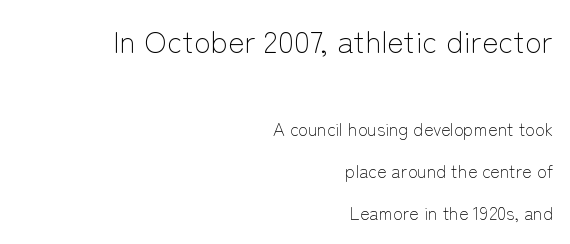
{"serif": "no", "italic": "no", "bold": "no", "weight": "light", "width": "normal", "stroke_contrast": "low", "x_height": "medium", "monospaced": "no", "underline": "no", "align": "right", "line_spacing": "loose", "line_spacing_ratio": 2.35, "letter_spacing": "normal", "letter_spacing_em": 0.0, "larger_block": "first", "size_ratio": 1.72, "glyph_px": 31}
